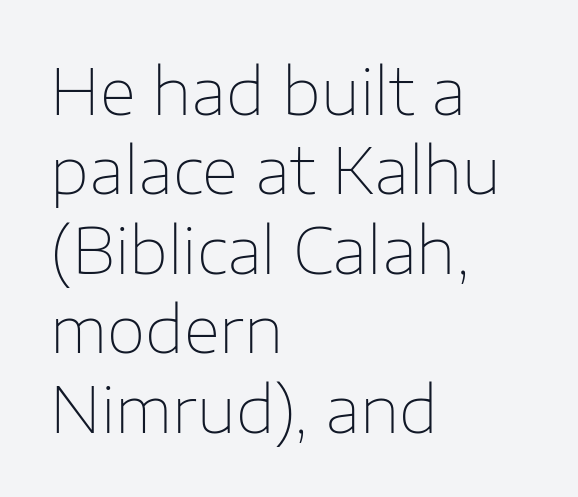
{"serif": "no", "italic": "no", "bold": "no", "weight": "thin", "width": "normal", "stroke_contrast": "low", "x_height": "medium", "monospaced": "no", "underline": "no", "align": "left", "line_spacing": "normal", "line_spacing_ratio": 1.26, "letter_spacing": "normal", "letter_spacing_em": 0.0, "glyph_px": 63}
